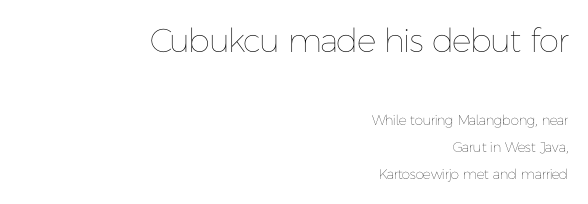
The image shows 33 px thin type, upright; set right-aligned, loose line spacing (1.95x), normal letter spacing, not underlined; the first (top) block is 2.36x larger; low stroke contrast and a medium x-height.
